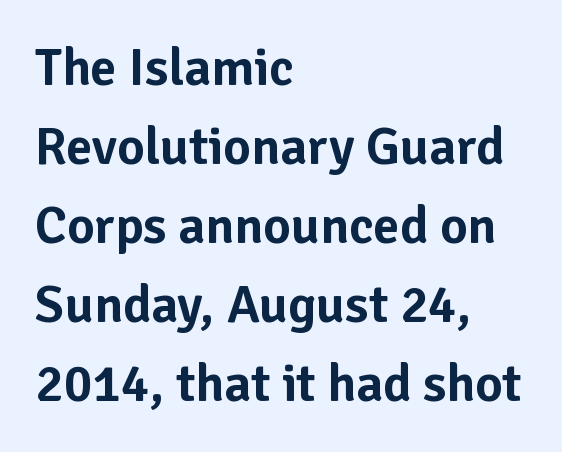
The image shows 53 px sans-serif type, upright; set left-aligned, normal line spacing (1.49x), normal letter spacing, not underlined; low stroke contrast and a medium x-height.
